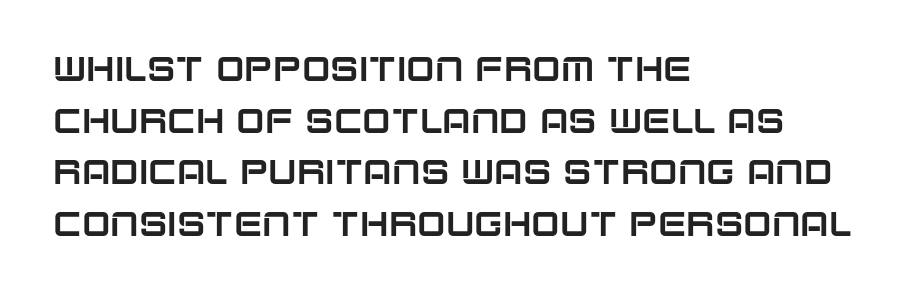
Q: Is the text italic (slanted)? A: No, it is upright.
Q: Is the typeface a serif or a sans-serif typeface? A: Sans-serif.
Q: Is the text underlined? A: No.
Q: How is the paragraph aligned? A: Left-aligned.
Q: Is the spacing between letters normal or unusually wide? A: Normal.
Q: Is the spacing between lines tight, normal or loose? A: Normal.
Q: Width (condensed, normal, or wide)? A: Normal.
Q: Stroke contrast? A: Low.
Q: x-height? A: Large.
Q: Monospaced? A: No.
